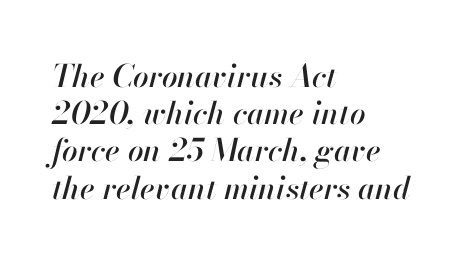
The image shows 31 px text type, italic (leaning right); set left-aligned, line spacing 1.2x, normal letter spacing, not underlined; high stroke contrast and a small x-height.
